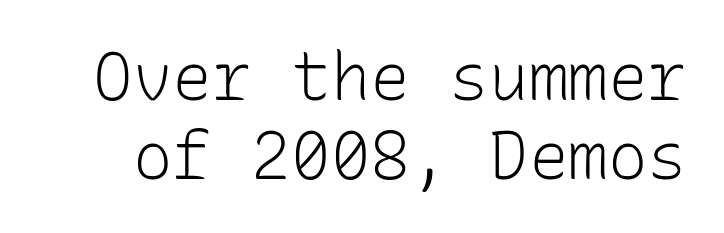
Looks like terminal output: every glyph gets an equal slot. A clean baseline with only descenders dipping below it. Compared with typical body copy, the letter spacing here is the same. The passage shown is typeset with a sans-serif family.
